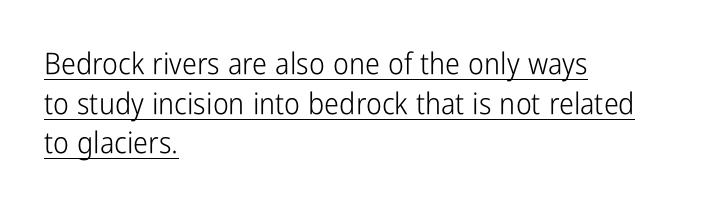
Q: Is the text bold? A: No.
Q: Is the text italic (slanted)? A: No, it is upright.
Q: Is the typeface a serif or a sans-serif typeface? A: Sans-serif.
Q: Is the text underlined? A: Yes.
Q: How is the paragraph aligned? A: Left-aligned.
Q: Is the spacing between letters normal or unusually wide? A: Normal.
Q: Is the spacing between lines tight, normal or loose? A: Normal.
Q: Width (condensed, normal, or wide)? A: Condensed.
Q: Stroke contrast? A: Low.
Q: x-height? A: Medium.
Q: Monospaced? A: No.
